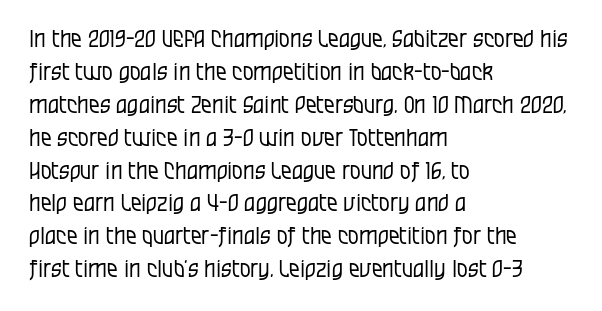
{"italic": "no", "bold": "no", "underline": "no", "align": "left", "line_spacing": "normal", "line_spacing_ratio": 1.37, "letter_spacing": "normal", "letter_spacing_em": 0.0, "glyph_px": 24}
